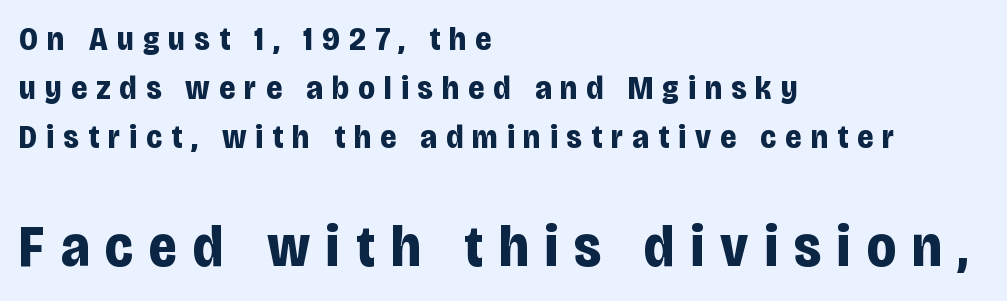
{"serif": "no", "italic": "no", "bold": "yes", "weight": "bold", "width": "condensed", "stroke_contrast": "low", "x_height": "large", "monospaced": "no", "underline": "no", "align": "left", "line_spacing": "normal", "line_spacing_ratio": 1.48, "letter_spacing": "wide", "letter_spacing_em": 0.28, "larger_block": "second", "size_ratio": 1.76, "glyph_px": 58}
